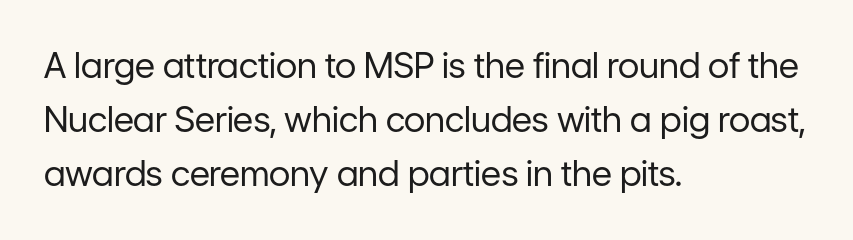
The image shows 35 px regular-weight sans-serif type, upright; set left-aligned, normal line spacing (1.55x), normal letter spacing, not underlined; low stroke contrast and a medium x-height.
